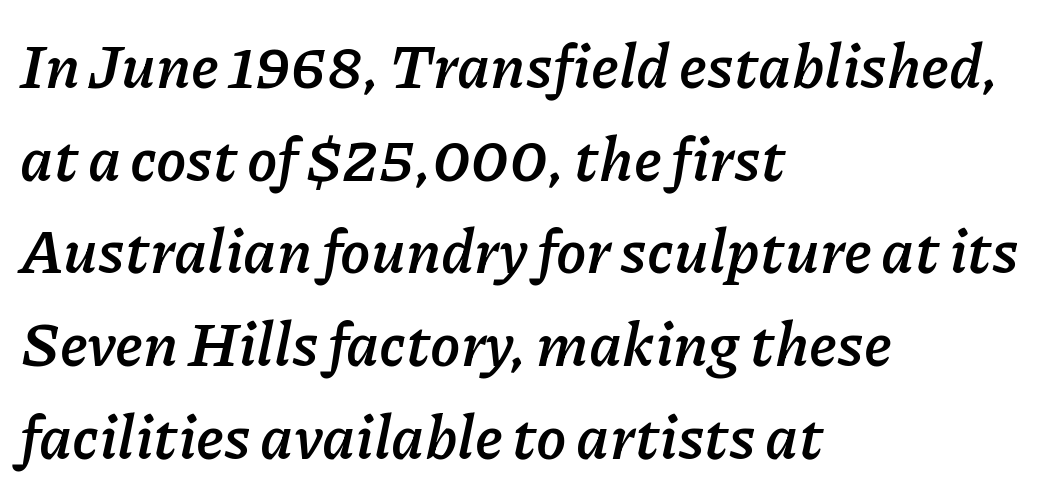
Q: Is the text bold? A: Yes.
Q: Is the text italic (slanted)? A: Yes, it leans right by about 11 degrees.
Q: Is the text underlined? A: No.
Q: How is the paragraph aligned? A: Left-aligned.
Q: Is the spacing between letters normal or unusually wide? A: Normal.
Q: Is the spacing between lines tight, normal or loose? A: Normal.
Q: Width (condensed, normal, or wide)? A: Normal.
Q: Stroke contrast? A: Low.
Q: x-height? A: Medium.
Q: Monospaced? A: No.
